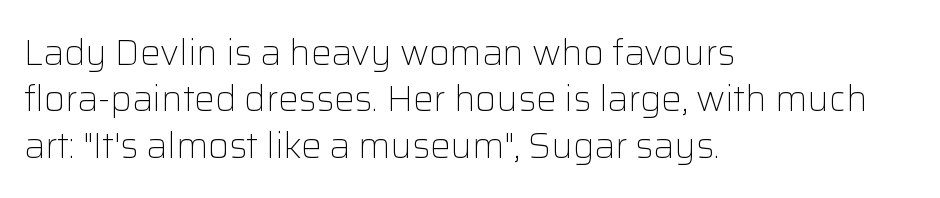
Honestly, the letter spacing is just normal — you wouldn't notice it. The characters are drawn with everyday or finer stroke widths. The line-height multiplier appears to be the usual default. Plain, unruled lines of type. Varying glyph widths throughout — classic text-font behaviour.
